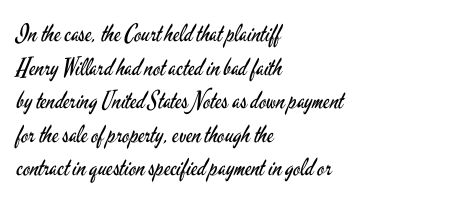
{"bold": "no", "underline": "no", "align": "left", "line_spacing": "normal", "line_spacing_ratio": 1.4, "letter_spacing": "normal", "letter_spacing_em": 0.0, "glyph_px": 24}
